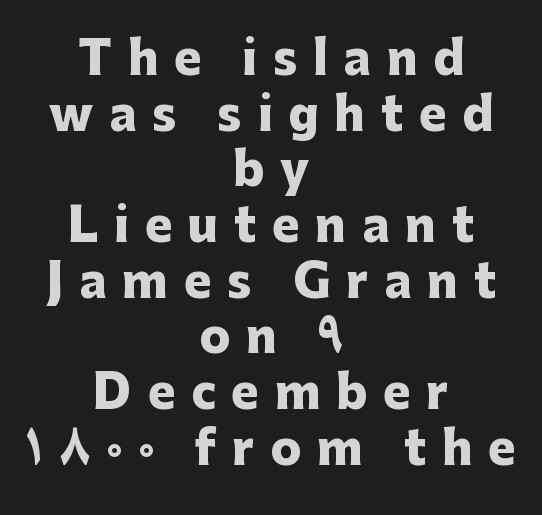
{"serif": "no", "italic": "no", "bold": "yes", "weight": "heavy", "width": "normal", "stroke_contrast": "low", "x_height": "medium", "monospaced": "no", "underline": "no", "align": "center", "line_spacing_ratio": 1.21, "letter_spacing": "wide", "letter_spacing_em": 0.34, "glyph_px": 46}
